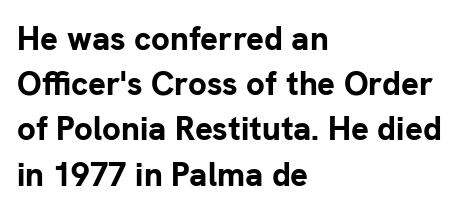
Whoever set this chose a conventional vertical rhythm. Are there feet on the stems? There aren't — it's a sans. Character widths vary here, with narrow letters taking less room than wide ones. Descenders hang freely into open space.
